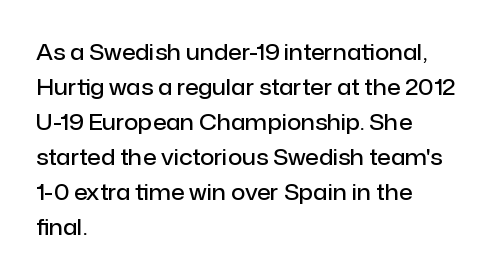
The image shows 22 px text type, upright; set left-aligned, normal line spacing (1.59x), normal letter spacing, not underlined.
